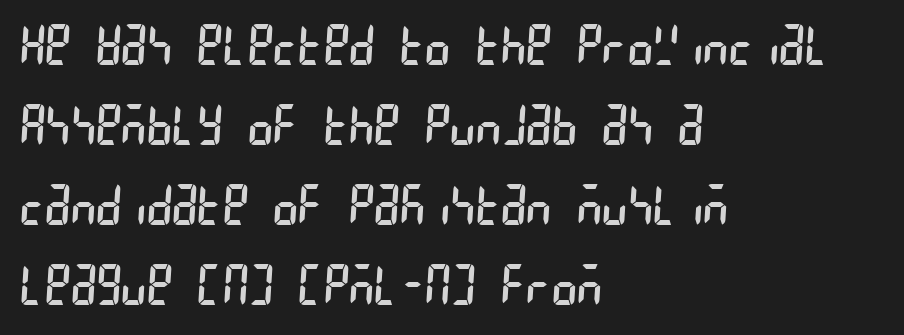
No heavy texture on the line: the type isn't bold. Short note: letters normally spaced. The line-height multiplier appears to be the usual default. Are there feet on the stems? There aren't — it's a sans. The baseline area is clear.
